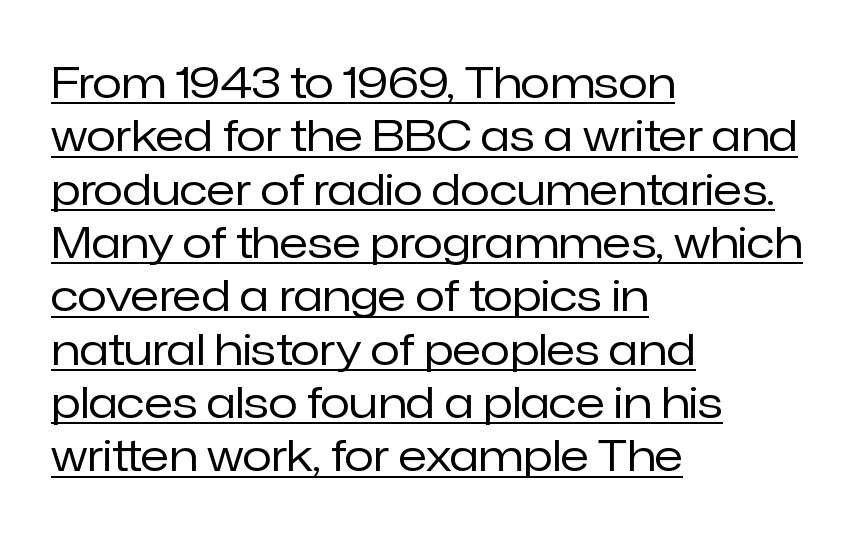
{"serif": "no", "italic": "no", "bold": "no", "weight": "regular", "width": "normal", "stroke_contrast": "low", "x_height": "medium", "monospaced": "no", "underline": "yes", "align": "left", "line_spacing_ratio": 1.24, "letter_spacing": "normal", "letter_spacing_em": 0.0, "glyph_px": 43}
